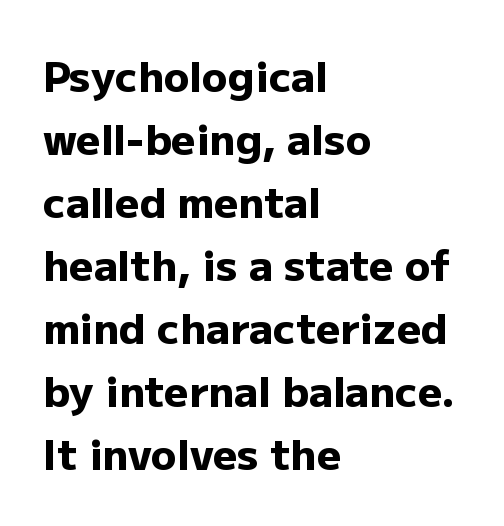
Q: Is the text bold? A: Yes.
Q: Is the text italic (slanted)? A: No, it is upright.
Q: Is the typeface a serif or a sans-serif typeface? A: Sans-serif.
Q: Is the text underlined? A: No.
Q: How is the paragraph aligned? A: Left-aligned.
Q: Is the spacing between letters normal or unusually wide? A: Normal.
Q: Is the spacing between lines tight, normal or loose? A: Normal.
Q: Width (condensed, normal, or wide)? A: Normal.
Q: Stroke contrast? A: Low.
Q: x-height? A: Medium.
Q: Monospaced? A: No.
